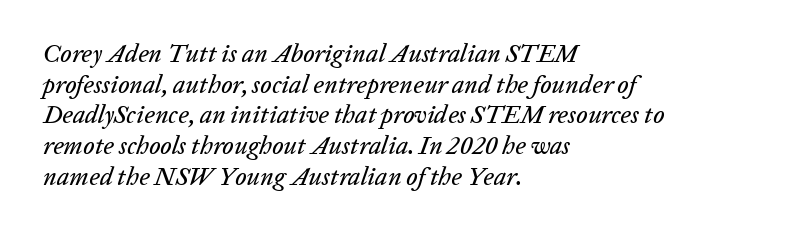
{"italic": "yes", "lean": "right", "slant_degrees": 20, "underline": "no", "align": "left", "line_spacing_ratio": 1.23, "letter_spacing": "normal", "letter_spacing_em": 0.0, "glyph_px": 25}
